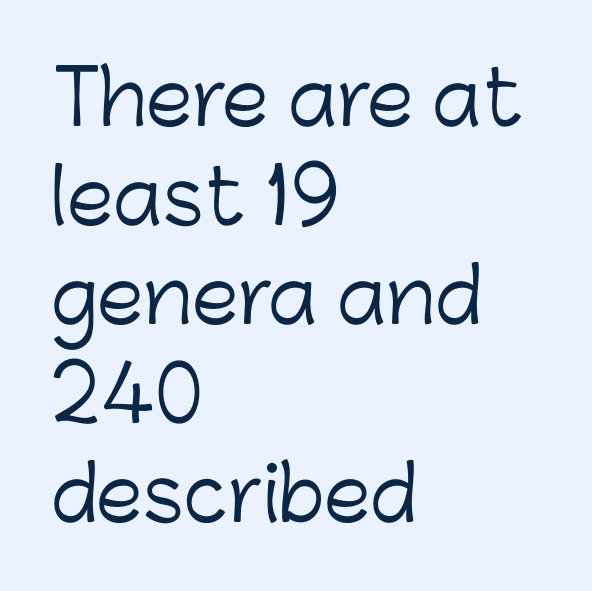
This sample keeps an unexceptional amount of space between lines. Every stem runs plumb, perpendicular to the baseline. In CSS terms this would be text-align: left. A typesetter would call this proportional, since set widths differ per character. Tracking here is standard; glyphs follow each other at the usual distance. This rendering features lettering with no underline.
